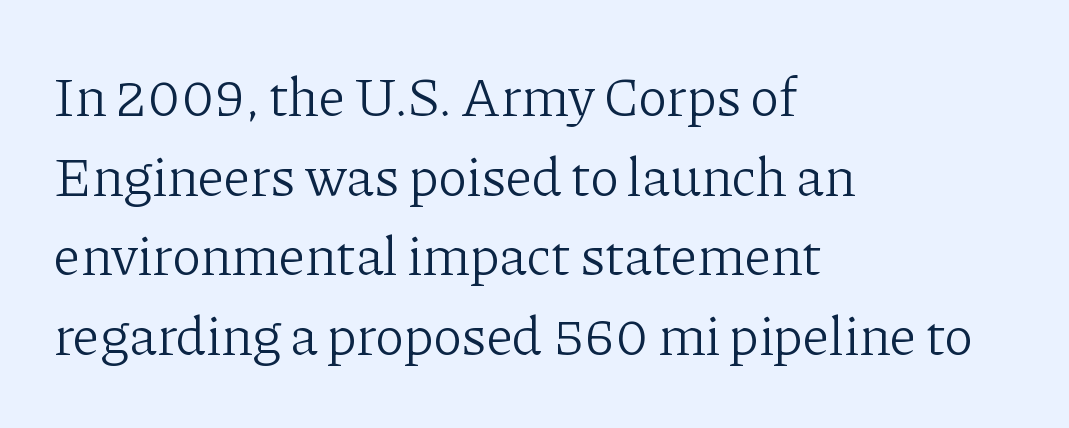
The space between consecutive lines is moderate. Caption: standard tracking, unaltered. The text was rendered using a seriffed face with decorative stroke endings. A typesetter would mark this as roman, not italic. Each letter keeps its own natural width here, so spacing adapts to shape. In CSS terms this would be text-align: left.
